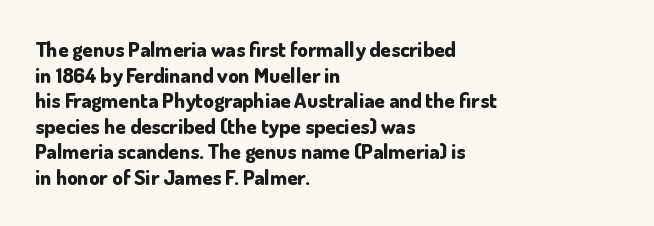
Is there any slant? The stems are plumb. The zone under the glyphs is completely vacant. Caption: bold face, heavy strokes. Each word holds together tightly as a unit, with standard inter-letter gaps. Does the copy run flush right? No — it runs flush left.
